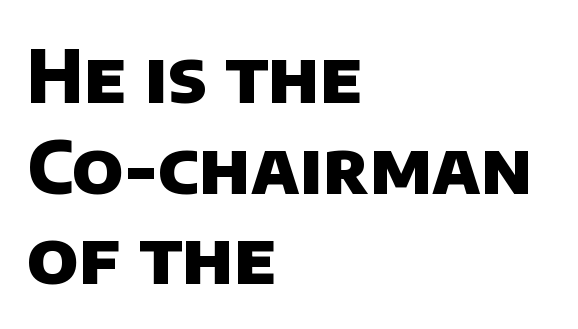
Q: Is the text bold? A: Yes.
Q: Is the typeface a serif or a sans-serif typeface? A: Sans-serif.
Q: Is the text underlined? A: No.
Q: How is the paragraph aligned? A: Left-aligned.
Q: Is the spacing between letters normal or unusually wide? A: Normal.
Q: Width (condensed, normal, or wide)? A: Normal.
Q: Stroke contrast? A: Low.
Q: x-height? A: Large.
Q: Monospaced? A: No.
